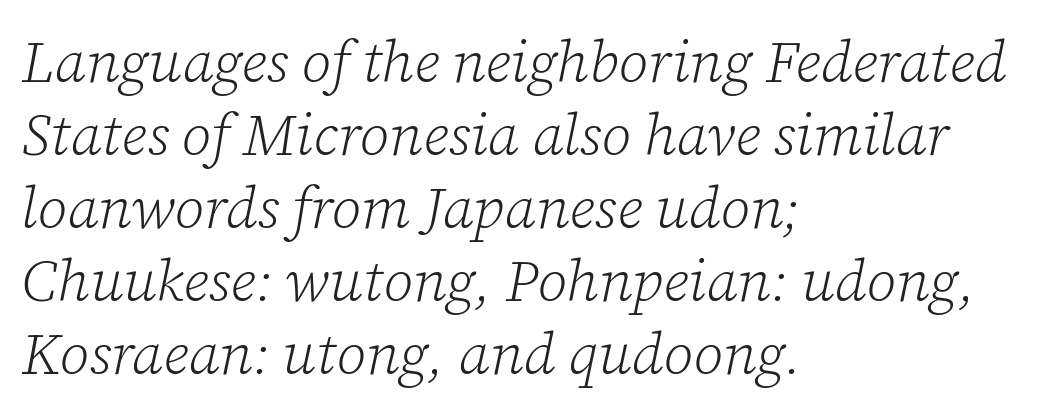
Q: Is the text bold? A: No.
Q: Is the text italic (slanted)? A: Yes, it leans right by about 12 degrees.
Q: Is the typeface a serif or a sans-serif typeface? A: Serif.
Q: Is the text underlined? A: No.
Q: How is the paragraph aligned? A: Left-aligned.
Q: Is the spacing between letters normal or unusually wide? A: Normal.
Q: Is the spacing between lines tight, normal or loose? A: Normal.
Q: Width (condensed, normal, or wide)? A: Normal.
Q: Stroke contrast? A: Low.
Q: x-height? A: Medium.
Q: Monospaced? A: No.
